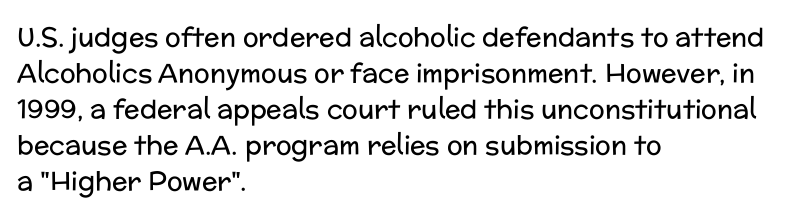
The image shows 26 px text type, upright; set left-aligned, normal line spacing (1.38x), normal letter spacing, not underlined.
